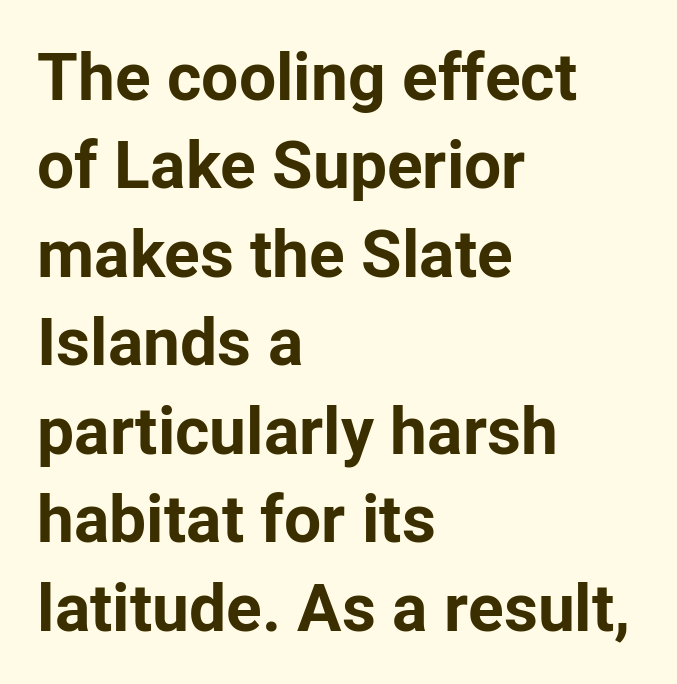
Varying glyph widths throughout — classic text-font behaviour. Notice how the stems are strictly vertical — no italics here. Line spacing here is normal. Set as a true bold cut, around the 700 mark. These lines are set flush left with a ragged right edge. Descender tails drop into unmarked territory.
